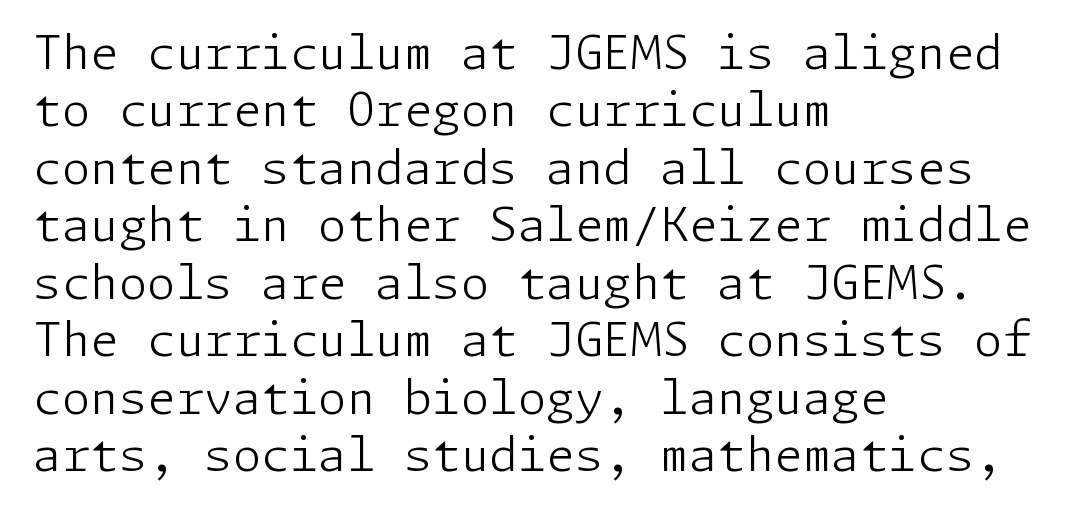
Q: Is the text bold? A: No.
Q: Is the text italic (slanted)? A: No, it is upright.
Q: Is the typeface a serif or a sans-serif typeface? A: Sans-serif.
Q: Is the text underlined? A: No.
Q: How is the paragraph aligned? A: Left-aligned.
Q: Is the spacing between letters normal or unusually wide? A: Normal.
Q: Is the spacing between lines tight, normal or loose? A: Normal.
Q: Width (condensed, normal, or wide)? A: Normal.
Q: Stroke contrast? A: Low.
Q: x-height? A: Medium.
